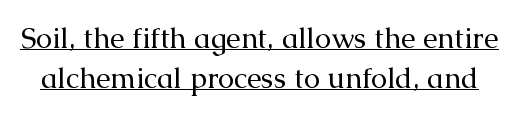
{"serif": "yes", "italic": "no", "bold": "no", "weight": "regular", "width": "normal", "stroke_contrast": "medium", "x_height": "medium", "monospaced": "no", "underline": "yes", "line_spacing": "normal", "line_spacing_ratio": 1.37, "letter_spacing": "normal", "letter_spacing_em": 0.0, "glyph_px": 29}
